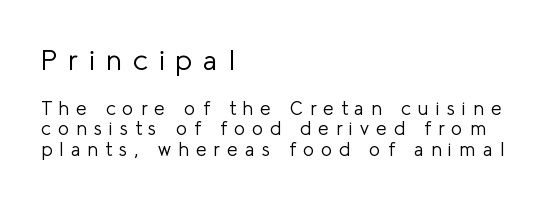
The image shows 29 px light sans-serif type, upright; set left-aligned, tight line spacing (1.08x), unusually wide letter spacing (+0.37 em), not underlined; the first (top) block is 1.53x larger; low stroke contrast and a medium x-height.
